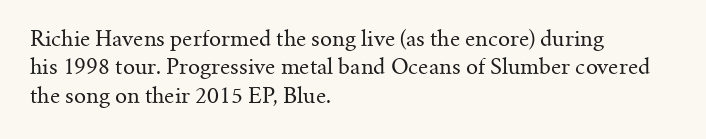
{"italic": "no", "bold": "no", "underline": "no", "align": "left", "line_spacing": "normal", "line_spacing_ratio": 1.35, "letter_spacing": "normal", "letter_spacing_em": 0.0, "glyph_px": 21}
